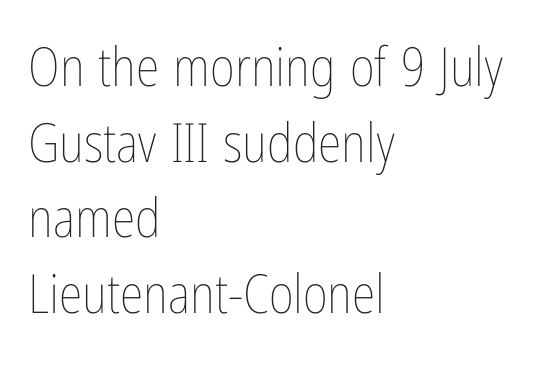
Q: Is the text bold? A: No.
Q: Is the text italic (slanted)? A: No, it is upright.
Q: Is the text underlined? A: No.
Q: How is the paragraph aligned? A: Left-aligned.
Q: Is the spacing between letters normal or unusually wide? A: Normal.
Q: Is the spacing between lines tight, normal or loose? A: Normal.
Q: Width (condensed, normal, or wide)? A: Condensed.
Q: Stroke contrast? A: Low.
Q: x-height? A: Medium.
Q: Monospaced? A: No.
